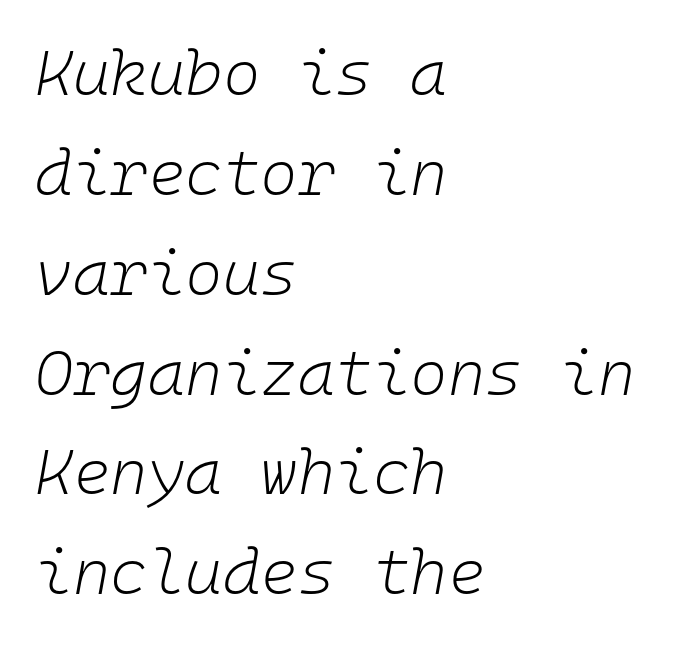
The face used here is monospaced, like something from a code editor. No extra tracking has been applied to these lines. No heavy texture on the line: the type isn't bold. The specimen omits any rule beneath the text block's lines.
